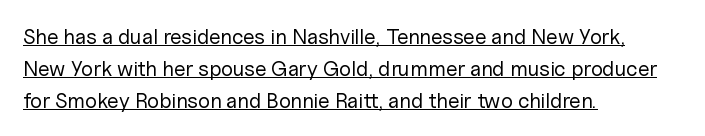
Q: Is the text bold? A: No.
Q: Is the text italic (slanted)? A: No, it is upright.
Q: Is the text underlined? A: Yes.
Q: How is the paragraph aligned? A: Left-aligned.
Q: Is the spacing between letters normal or unusually wide? A: Normal.
Q: Is the spacing between lines tight, normal or loose? A: Normal.
